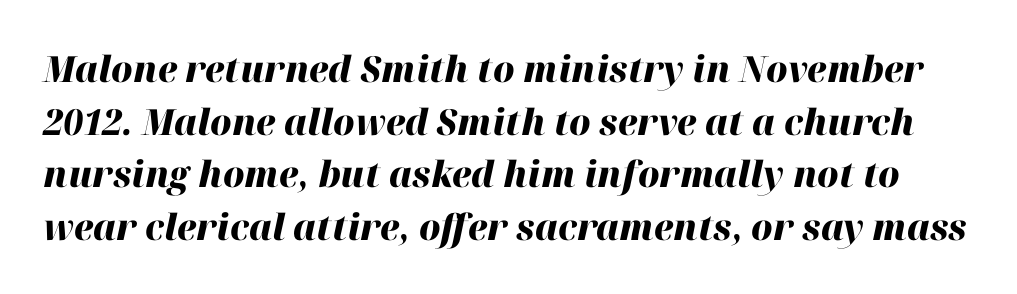
Q: Is the text bold? A: Yes.
Q: Is the text italic (slanted)? A: Yes, it leans right by about 12 degrees.
Q: Is the text underlined? A: No.
Q: Is the spacing between letters normal or unusually wide? A: Normal.
Q: Is the spacing between lines tight, normal or loose? A: Normal.
Q: Width (condensed, normal, or wide)? A: Normal.
Q: Stroke contrast? A: High.
Q: x-height? A: Medium.
Q: Monospaced? A: No.
